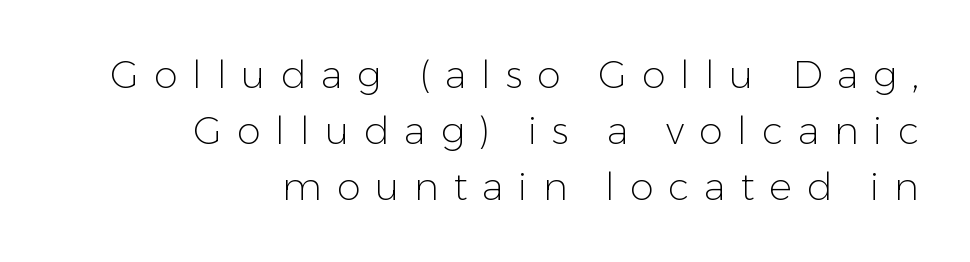
The image shows 38 px light sans-serif type, upright; set right-aligned, normal line spacing (1.48x), unusually wide letter spacing (+0.39 em), not underlined; low stroke contrast and a medium x-height.
